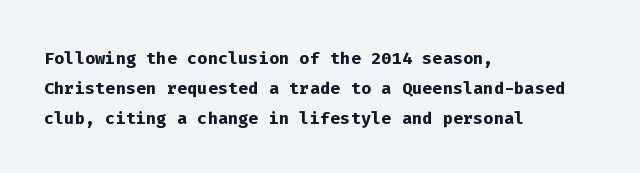
{"italic": "no", "bold": "yes", "underline": "no", "align": "left", "line_spacing": "normal", "line_spacing_ratio": 1.25, "letter_spacing": "normal", "letter_spacing_em": 0.0, "glyph_px": 24}
